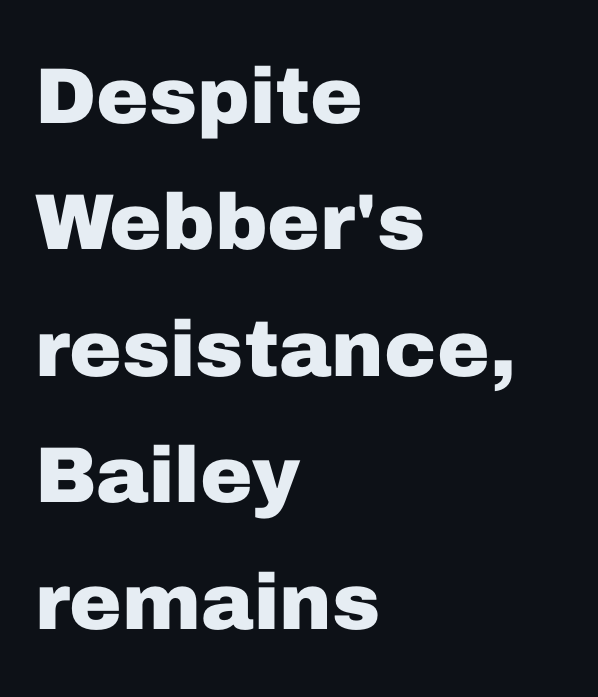
Q: Is the text bold? A: Yes.
Q: Is the text italic (slanted)? A: No, it is upright.
Q: Is the typeface a serif or a sans-serif typeface? A: Sans-serif.
Q: Is the text underlined? A: No.
Q: How is the paragraph aligned? A: Left-aligned.
Q: Is the spacing between letters normal or unusually wide? A: Normal.
Q: Is the spacing between lines tight, normal or loose? A: Normal.
Q: Width (condensed, normal, or wide)? A: Normal.
Q: Stroke contrast? A: Low.
Q: x-height? A: Medium.
Q: Monospaced? A: No.
